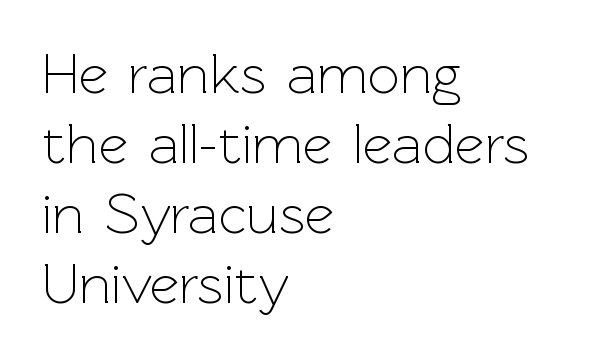
{"serif": "no", "italic": "no", "bold": "no", "weight": "light", "width": "normal", "x_height": "medium", "monospaced": "no", "underline": "no", "align": "left", "line_spacing_ratio": 1.23, "letter_spacing": "normal", "letter_spacing_em": 0.0, "glyph_px": 57}
